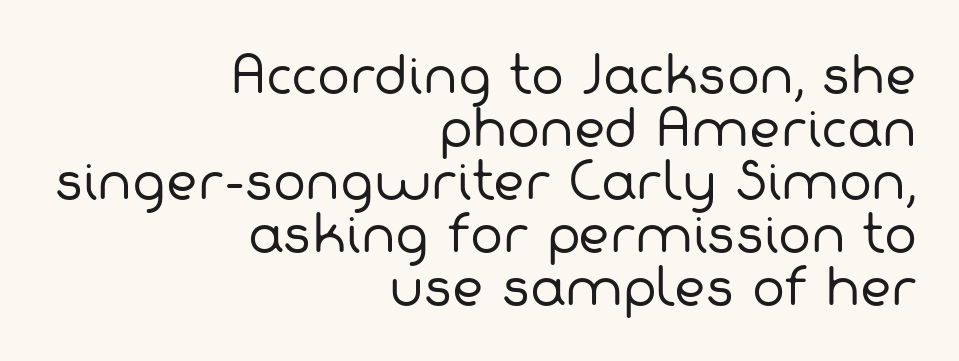
Q: Is the text bold? A: No.
Q: Is the typeface a serif or a sans-serif typeface? A: Sans-serif.
Q: Is the text underlined? A: No.
Q: How is the paragraph aligned? A: Right-aligned.
Q: Is the spacing between letters normal or unusually wide? A: Normal.
Q: Is the spacing between lines tight, normal or loose? A: Tight.
Q: Width (condensed, normal, or wide)? A: Normal.
Q: Stroke contrast? A: Low.
Q: x-height? A: Medium.
Q: Monospaced? A: No.
